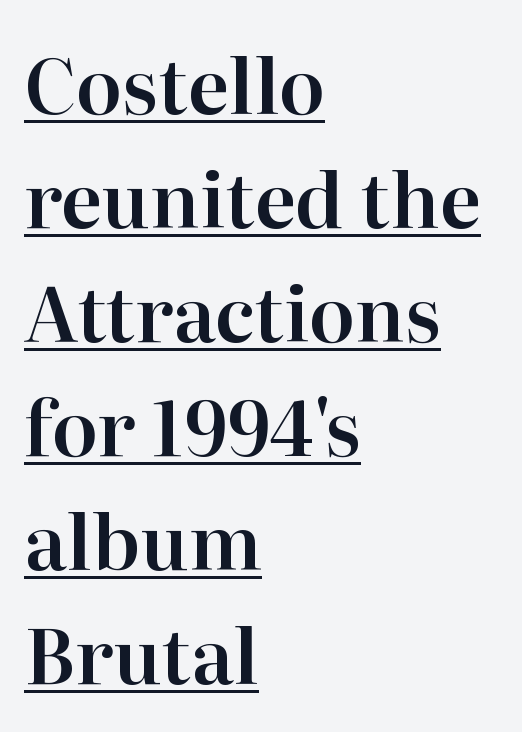
{"serif": "yes", "italic": "no", "width": "normal", "stroke_contrast": "high", "x_height": "medium", "monospaced": "no", "underline": "yes", "align": "left", "line_spacing": "normal", "line_spacing_ratio": 1.5, "letter_spacing": "normal", "letter_spacing_em": 0.0, "glyph_px": 76}
